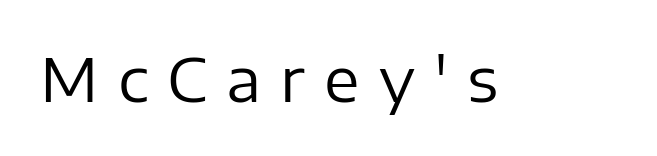
The image shows 60 px regular-weight sans-serif type, upright; set unusually wide letter spacing (+0.32 em), not underlined; low stroke contrast and a medium x-height.
